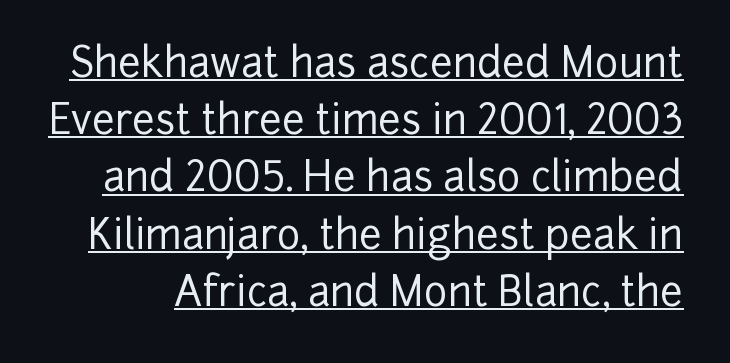
Note the varied advance widths — an 'i' is clearly narrower than an 'm'. Ascenders rise straight up at ninety degrees. Evenly set lines give the paragraph a standard silhouette. Has an underline been added? It has. Type style note: lacks serifs. Each word holds together tightly as a unit, with standard inter-letter gaps.
